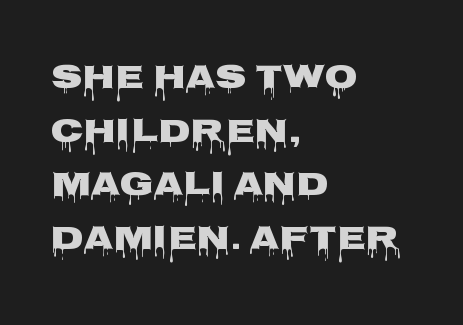
The image shows 34 px heavy, wide sans-serif type, upright; set left-aligned, normal line spacing (1.58x), normal letter spacing, not underlined; low stroke contrast and a large x-height.
